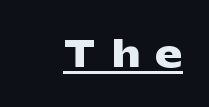
The image shows 36 px heavy, wide sans-serif type, upright; set unusually wide letter spacing (+0.44 em), underlined; low stroke contrast and a medium x-height.
